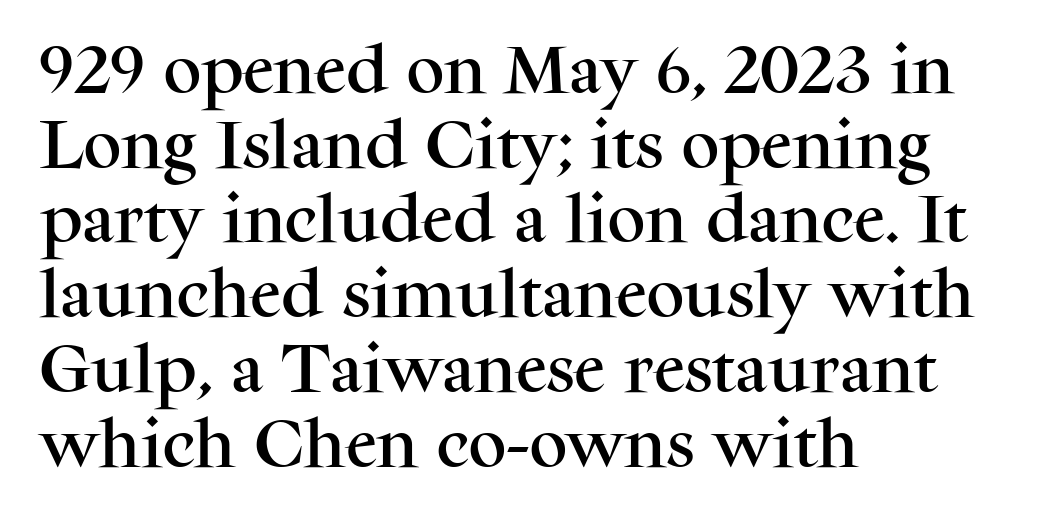
The rendering uses natural spacing where letterforms have individual widths. The zone under the glyphs is completely vacant. Designer's note — italics off, roman on. Typeset ragged right — the left edge is the straight one. What kind of face is this? One with serifs.
